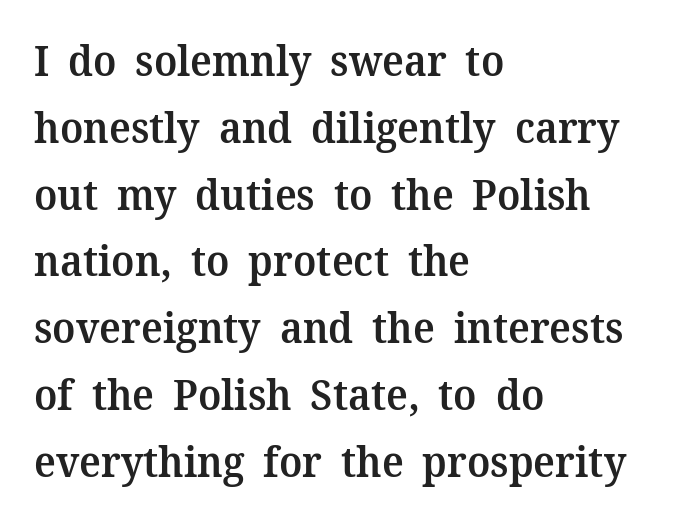
{"serif": "yes", "italic": "no", "bold": "semi", "weight": "semibold", "width": "normal", "stroke_contrast": "medium", "x_height": "medium", "monospaced": "no", "underline": "no", "align": "left", "line_spacing": "normal", "line_spacing_ratio": 1.59, "letter_spacing": "normal", "letter_spacing_em": 0.0, "glyph_px": 42}
